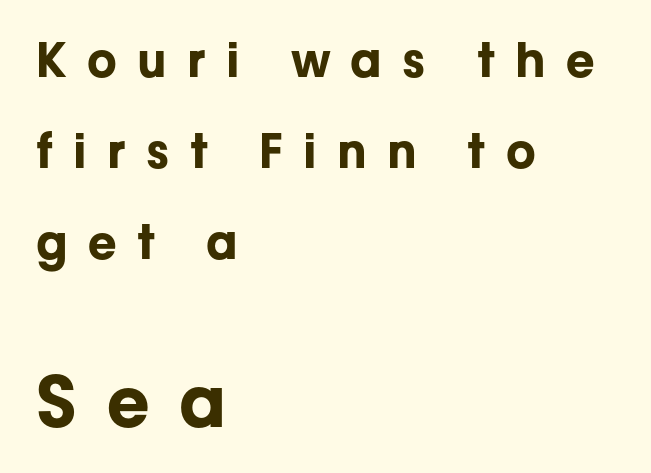
Q: Is the text bold? A: Yes.
Q: Is the text italic (slanted)? A: No, it is upright.
Q: Is the typeface a serif or a sans-serif typeface? A: Sans-serif.
Q: Is the text underlined? A: No.
Q: How is the paragraph aligned? A: Left-aligned.
Q: Is the spacing between letters normal or unusually wide? A: Unusually wide.
Q: Is the spacing between lines tight, normal or loose? A: Loose.
Q: Which block of text is set in a larger size, the first (top) or the second (bottom)? A: The second (bottom) one.
Q: Width (condensed, normal, or wide)? A: Normal.
Q: Stroke contrast? A: Low.
Q: x-height? A: Medium.
Q: Monospaced? A: No.
